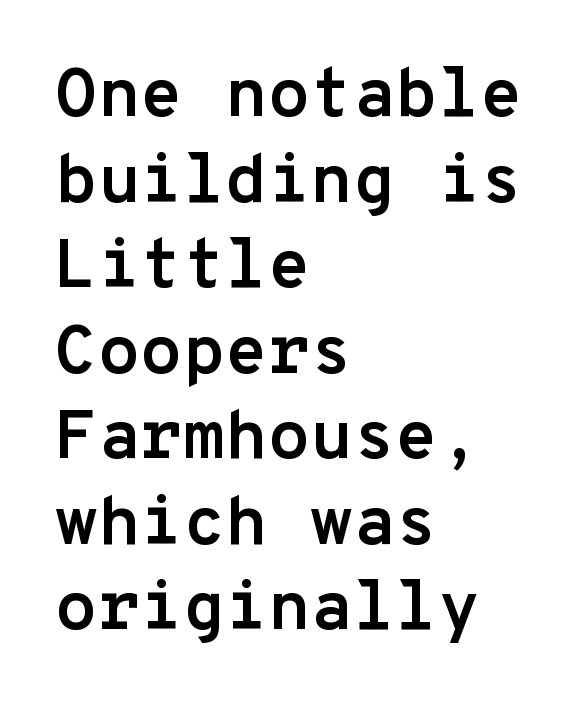
{"serif": "no", "italic": "no", "bold": "yes", "weight": "semibold", "width": "normal", "stroke_contrast": "low", "x_height": "medium", "monospaced": "yes", "underline": "no", "align": "left", "line_spacing_ratio": 1.24, "letter_spacing": "normal", "letter_spacing_em": 0.0, "glyph_px": 69}
